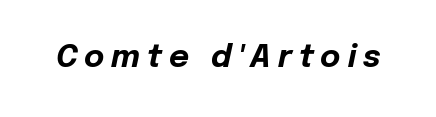
The axis of the letterforms is tilted away from vertical. The rendering uses natural spacing where letterforms have individual widths. Underlining? Definitely not there. You could only call the tracking loose — the letters float apart.
